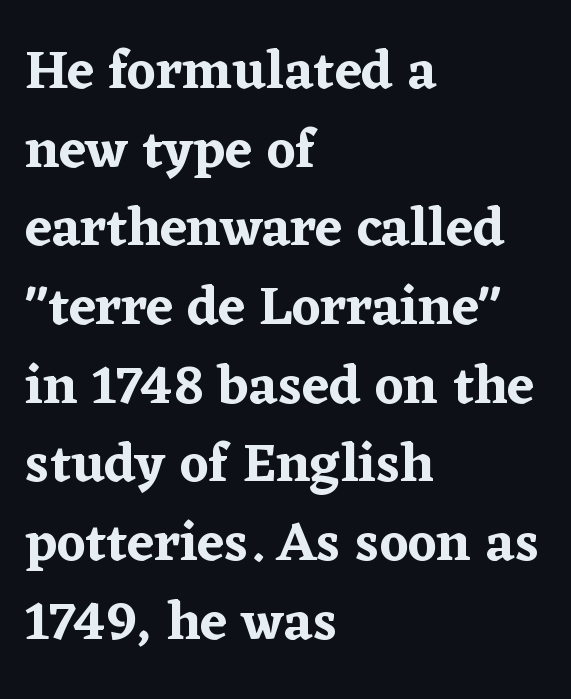
The image shows 55 px serif type, upright; set left-aligned, normal line spacing (1.43x), normal letter spacing, not underlined; low stroke contrast and a medium x-height.
